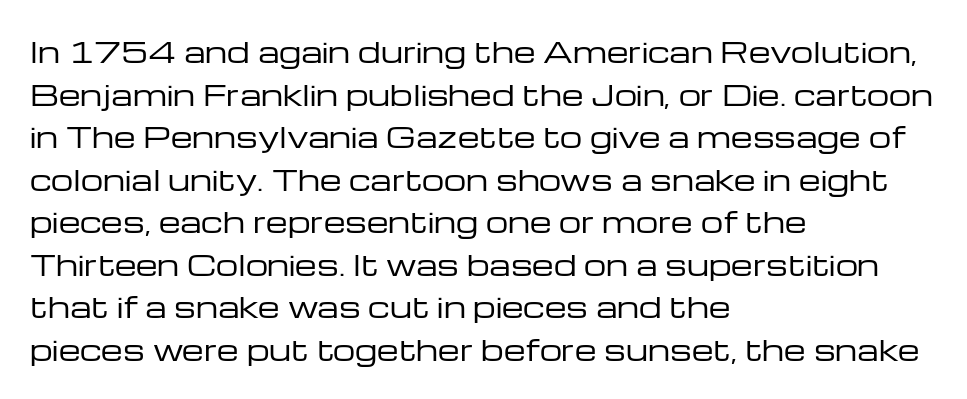
{"serif": "no", "italic": "no", "bold": "no", "weight": "regular", "width": "wide", "stroke_contrast": "low", "x_height": "medium", "monospaced": "no", "underline": "no", "align": "left", "line_spacing": "normal", "line_spacing_ratio": 1.52, "letter_spacing": "normal", "letter_spacing_em": 0.0, "glyph_px": 28}
